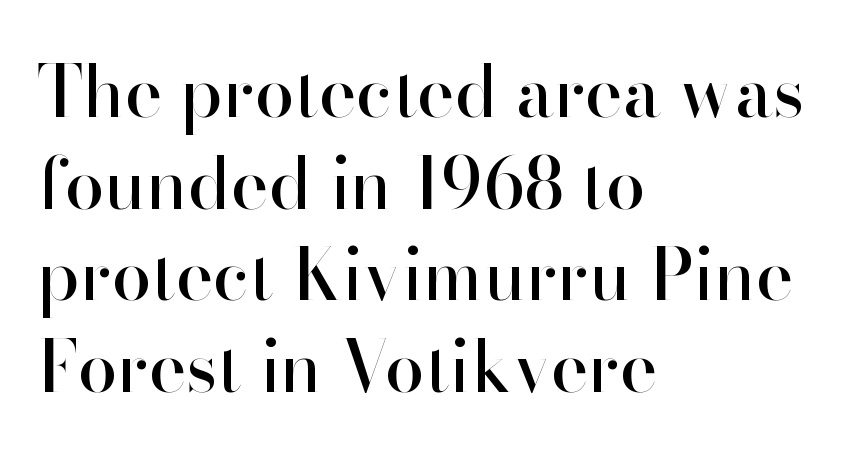
Q: Is the text italic (slanted)? A: No, it is upright.
Q: Is the typeface a serif or a sans-serif typeface? A: Sans-serif.
Q: Is the text underlined? A: No.
Q: How is the paragraph aligned? A: Left-aligned.
Q: Is the spacing between letters normal or unusually wide? A: Normal.
Q: Is the spacing between lines tight, normal or loose? A: Normal.
Q: Width (condensed, normal, or wide)? A: Normal.
Q: Stroke contrast? A: High.
Q: x-height? A: Small.
Q: Monospaced? A: No.
